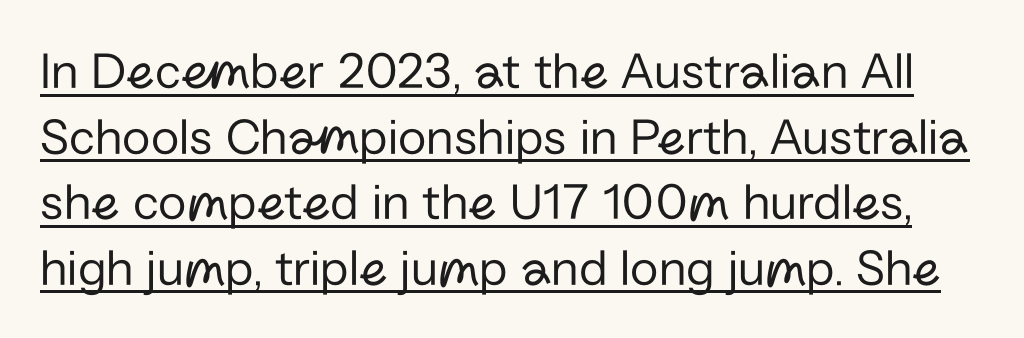
A light-to-regular cut is what we see here. The letters advance in unequal steps, a hallmark of proportional type. Compared with typical body copy, the letter spacing here is the same. Quick note: underline on.
